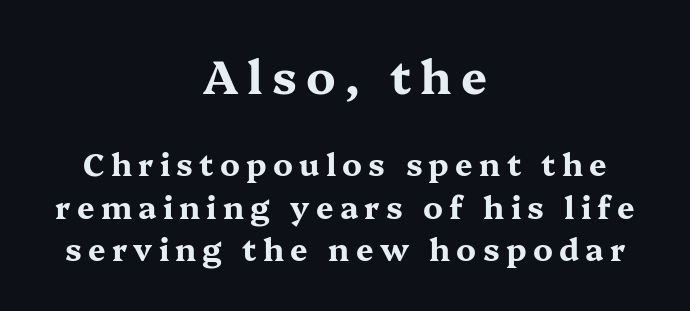
Q: Is the text bold? A: Yes.
Q: Is the text italic (slanted)? A: No, it is upright.
Q: Is the typeface a serif or a sans-serif typeface? A: Serif.
Q: Is the text underlined? A: No.
Q: How is the paragraph aligned? A: Centered.
Q: Is the spacing between letters normal or unusually wide? A: Unusually wide.
Q: Is the spacing between lines tight, normal or loose? A: Normal.
Q: Which block of text is set in a larger size, the first (top) or the second (bottom)? A: The first (top) one.
Q: Width (condensed, normal, or wide)? A: Wide.
Q: Stroke contrast? A: Medium.
Q: x-height? A: Medium.
Q: Monospaced? A: No.
